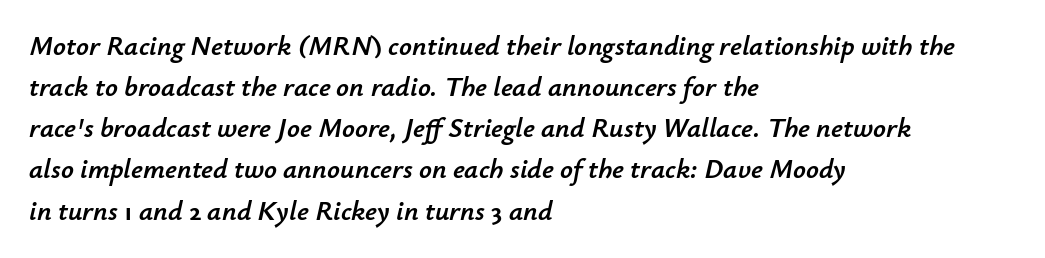
The image shows 28 px text type, italic (leaning right); set left-aligned, normal line spacing (1.47x), normal letter spacing, not underlined; low stroke contrast and a small x-height.
